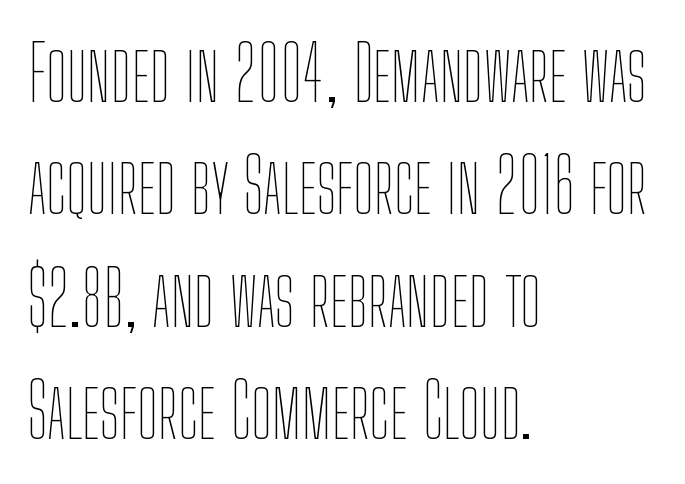
Note the varied advance widths — an 'i' is clearly narrower than an 'm'. Underline: absent. The paragraph shown leans on its left margin. Unlike italic type, these characters show no tilt at all.
